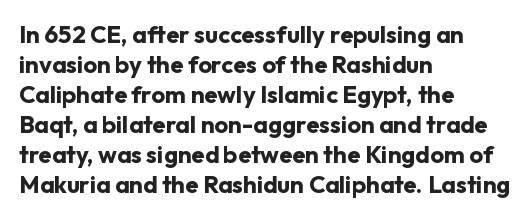
The image shows 24 px bold type, upright; set left-aligned, normal line spacing (1.25x), normal letter spacing, not underlined.
